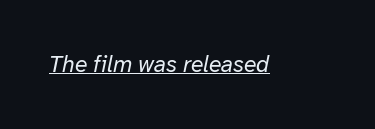
Q: Is the text bold? A: No.
Q: Is the text italic (slanted)? A: Yes, it leans right by about 12 degrees.
Q: Is the text underlined? A: Yes.
Q: Is the spacing between letters normal or unusually wide? A: Normal.
